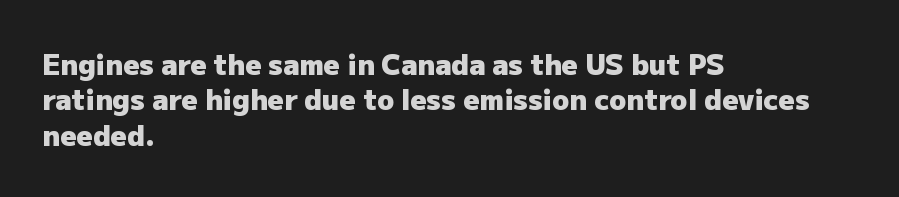
Glyph-to-glyph distance matches everyday printed text. Whoever set this chose a conventional vertical rhythm. Horizontally, the lines are justified to the leading edge only. The letters advance in unequal steps, a hallmark of proportional type.
